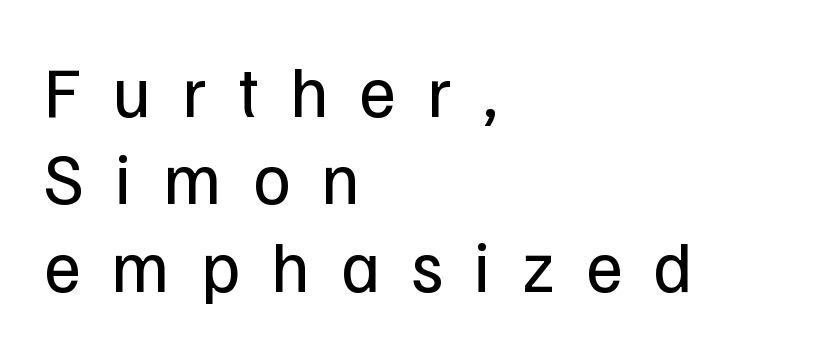
The image shows 71 px regular-weight sans-serif type, upright; set left-aligned, line spacing 1.23x, unusually wide letter spacing (+0.44 em), not underlined; low stroke contrast and a medium x-height.
